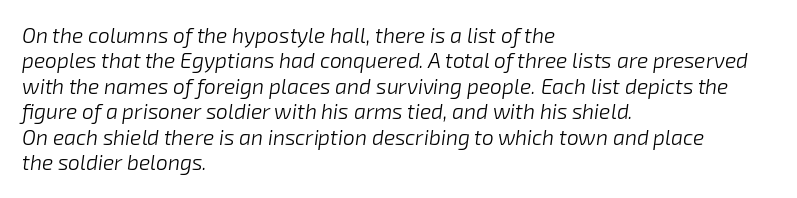
The passage shown is not underscored anywhere. The text carries the slant typical of an italic or oblique font. Which margin do the lines hug? The left one — the right edge is uneven. The line texture is even and compact thanks to regular tracking. Caption: face not bold, strokes unweighted.
